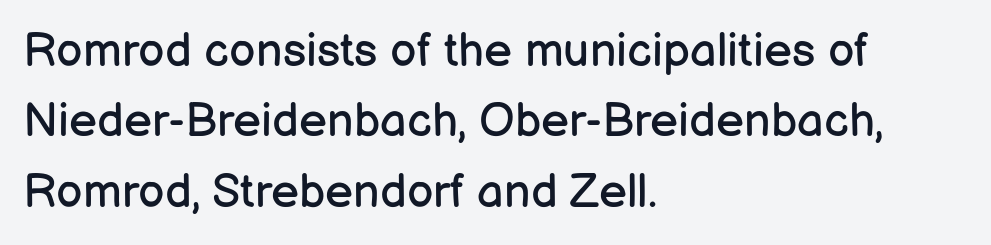
Q: Is the text bold? A: No.
Q: Is the text italic (slanted)? A: No, it is upright.
Q: Is the typeface a serif or a sans-serif typeface? A: Sans-serif.
Q: Is the text underlined? A: No.
Q: How is the paragraph aligned? A: Left-aligned.
Q: Is the spacing between letters normal or unusually wide? A: Normal.
Q: Is the spacing between lines tight, normal or loose? A: Normal.
Q: Width (condensed, normal, or wide)? A: Normal.
Q: Stroke contrast? A: Low.
Q: x-height? A: Medium.
Q: Monospaced? A: No.
